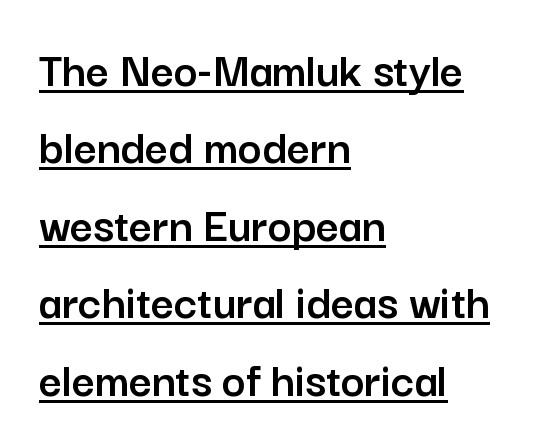
Q: Is the text italic (slanted)? A: No, it is upright.
Q: Is the typeface a serif or a sans-serif typeface? A: Sans-serif.
Q: Is the text underlined? A: Yes.
Q: How is the paragraph aligned? A: Left-aligned.
Q: Is the spacing between letters normal or unusually wide? A: Normal.
Q: Is the spacing between lines tight, normal or loose? A: Normal.
Q: Width (condensed, normal, or wide)? A: Normal.
Q: Stroke contrast? A: Low.
Q: x-height? A: Medium.
Q: Monospaced? A: No.
